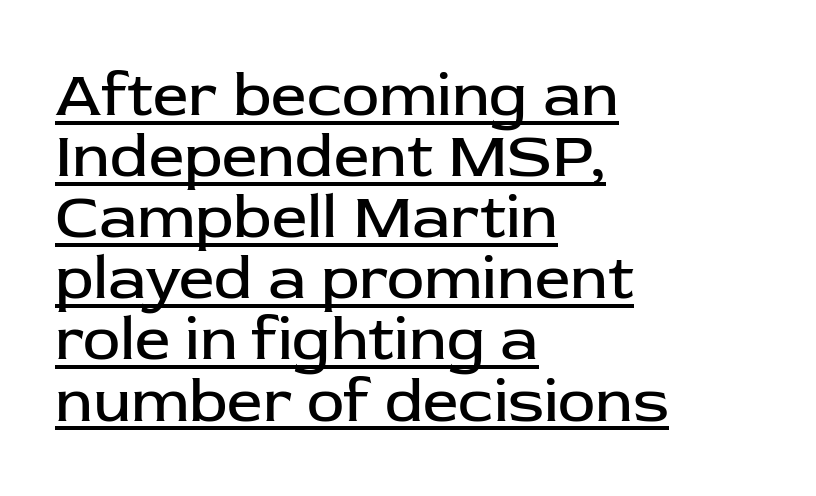
The image shows 63 px regular-weight sans-serif type, upright; set left-aligned, tight line spacing (0.97x), normal letter spacing, underlined; low stroke contrast and a medium x-height.
